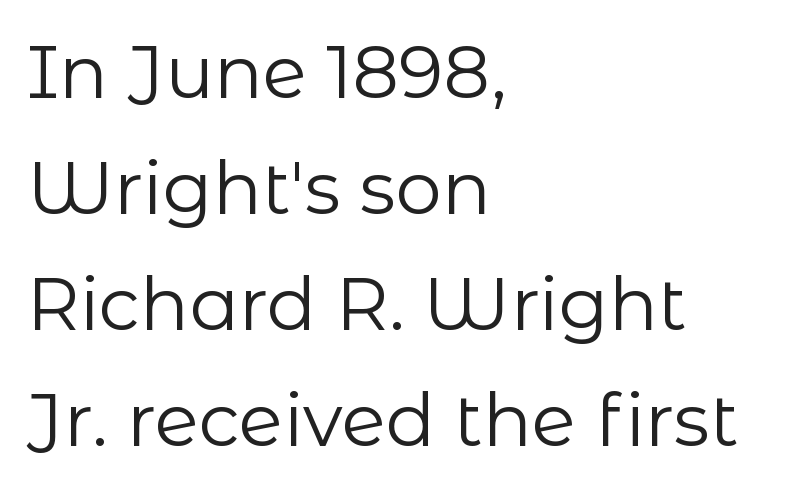
A student would call this left alignment; a typographer would say flush left, rag right. No letter is thick-stroked: the sample isn't bold. Is there much room between lines? A standard amount, neither cramped nor airy. The letters advance in unequal steps, a hallmark of proportional type.
